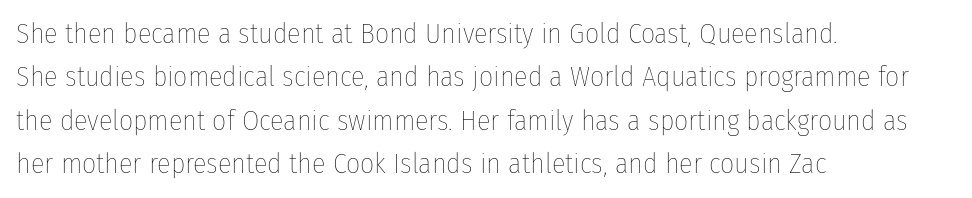
The passage shown has conventional tracking throughout. Check the space under the baseline: it is left empty. What's the leading like? Ordinary, nothing unusual. Here the designer chose a conventional face with non-uniform glyph widths. This rendering uses left alignment, leaving the right contour irregular. The strokes carry an ordinary text weight at most.
